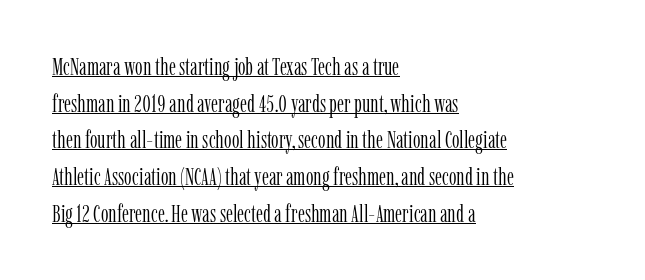
The image shows 24 px text type, upright; set left-aligned, normal line spacing (1.53x), normal letter spacing, underlined.
